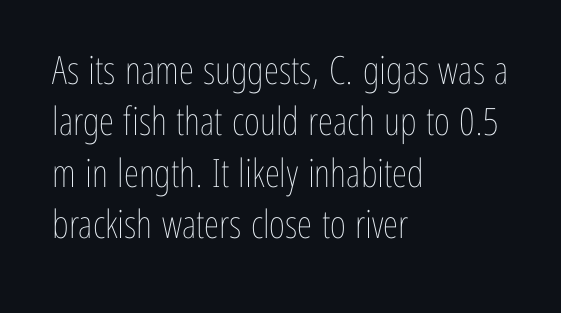
Q: Is the text bold? A: No.
Q: Is the text italic (slanted)? A: No, it is upright.
Q: Is the text underlined? A: No.
Q: How is the paragraph aligned? A: Left-aligned.
Q: Is the spacing between letters normal or unusually wide? A: Normal.
Q: Is the spacing between lines tight, normal or loose? A: Normal.
Q: Width (condensed, normal, or wide)? A: Condensed.
Q: Stroke contrast? A: Low.
Q: x-height? A: Medium.
Q: Monospaced? A: No.
